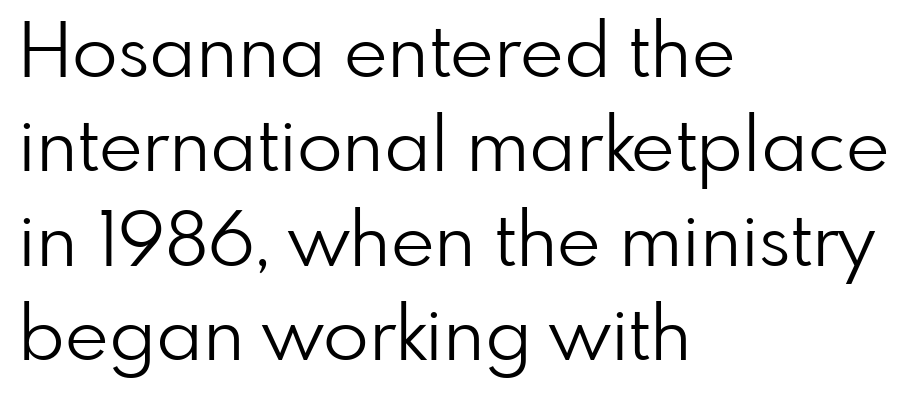
Q: Is the text bold? A: No.
Q: Is the text italic (slanted)? A: No, it is upright.
Q: Is the typeface a serif or a sans-serif typeface? A: Sans-serif.
Q: Is the text underlined? A: No.
Q: How is the paragraph aligned? A: Left-aligned.
Q: Is the spacing between letters normal or unusually wide? A: Normal.
Q: Is the spacing between lines tight, normal or loose? A: Normal.
Q: Width (condensed, normal, or wide)? A: Normal.
Q: Stroke contrast? A: Low.
Q: x-height? A: Small.
Q: Monospaced? A: No.
